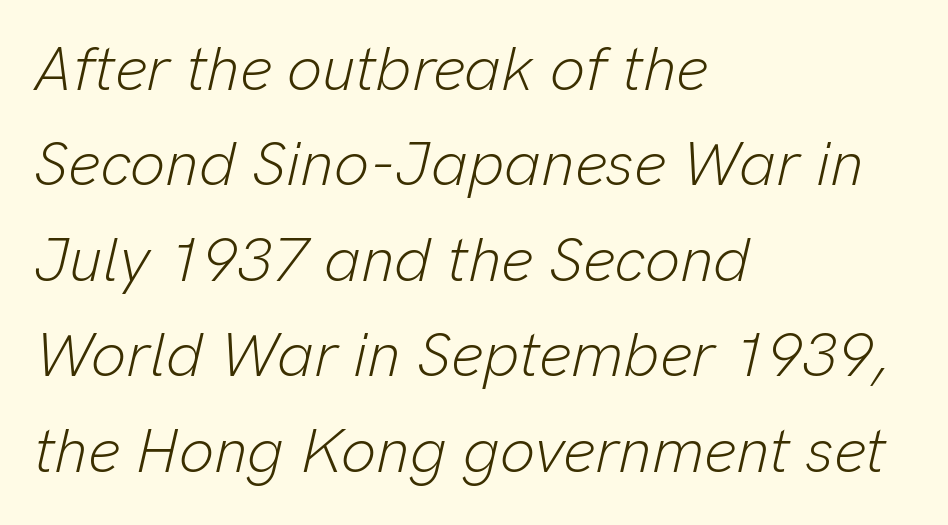
A normal amount of white space separates one row of letters from the next. This sample has the flowing, uneven cadence of proportional lettering. These lines are set flush left with a ragged right edge. Style check: oblique. Caption: standard tracking, unaltered. Summary of weight: not heavy and not bold.
